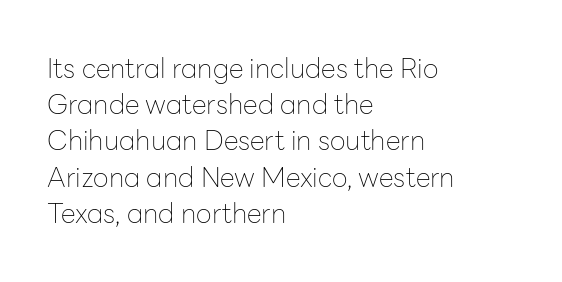
{"italic": "no", "bold": "no", "underline": "no", "align": "left", "line_spacing": "normal", "line_spacing_ratio": 1.34, "letter_spacing": "normal", "letter_spacing_em": 0.0, "glyph_px": 27}
